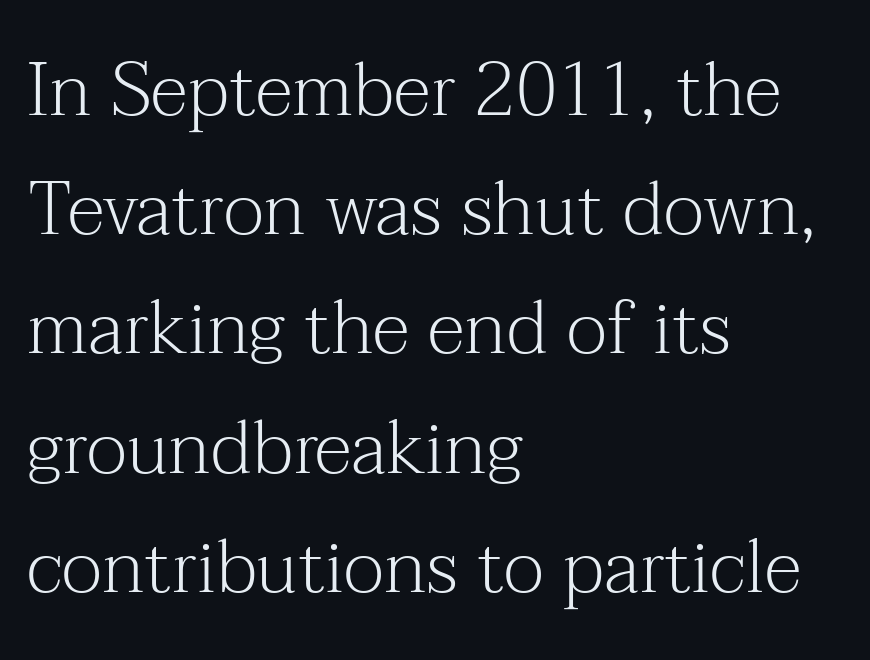
Q: Is the text bold? A: No.
Q: Is the text italic (slanted)? A: No, it is upright.
Q: Is the typeface a serif or a sans-serif typeface? A: Serif.
Q: Is the text underlined? A: No.
Q: How is the paragraph aligned? A: Left-aligned.
Q: Is the spacing between letters normal or unusually wide? A: Normal.
Q: Is the spacing between lines tight, normal or loose? A: Normal.
Q: Width (condensed, normal, or wide)? A: Normal.
Q: Stroke contrast? A: Medium.
Q: x-height? A: Medium.
Q: Monospaced? A: No.
